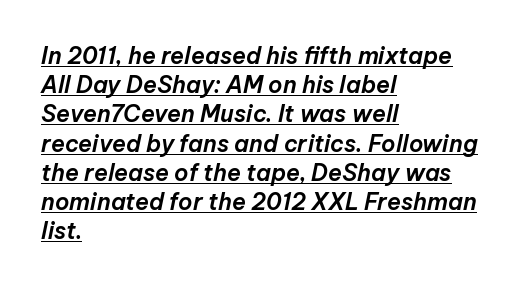
The image shows 23 px text type, italic (leaning right); set left-aligned, normal line spacing (1.27x), normal letter spacing, underlined.
